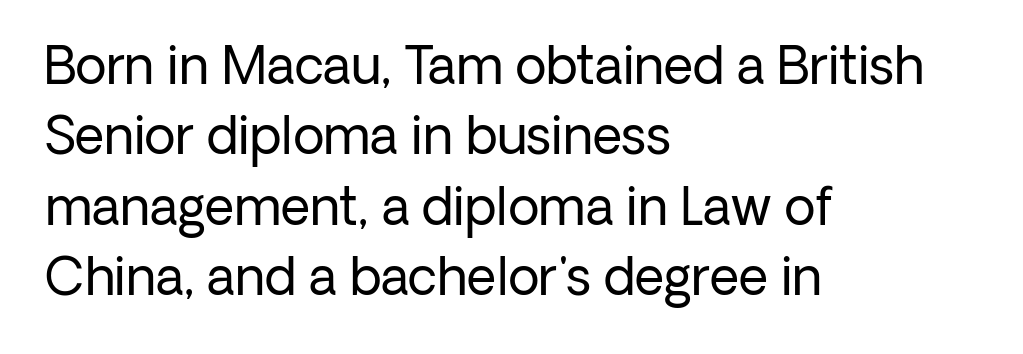
The font's upright variant was chosen for this text. Casual observation: everything's shoved over to the left. The passage shown is typed in a proportional face where columns would drift. No extra tracking has been applied to these lines.
